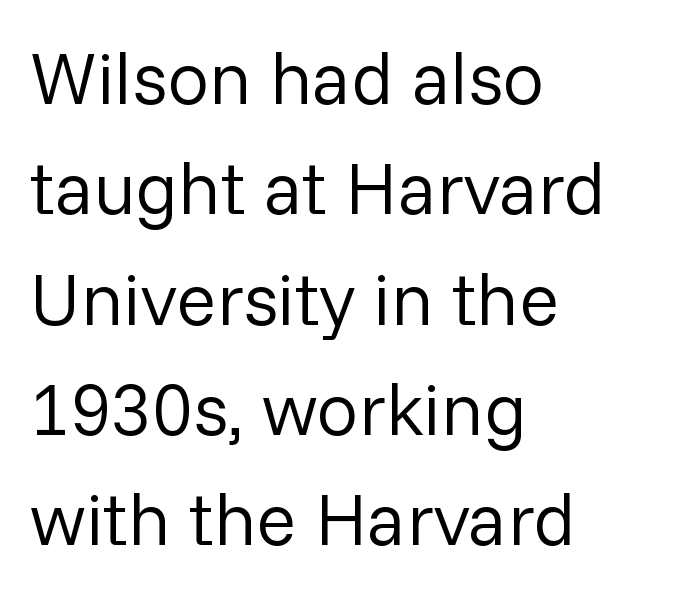
Look at the tracking — it's just the regular setting, nothing added. The line-height multiplier appears to be the usual default. Is there any slant? The stems are plumb. Typeset ragged right — the left edge is the straight one. The words here are not underlined. The rendering shows plain stroke endings on the letterforms — a sans-serif design.
